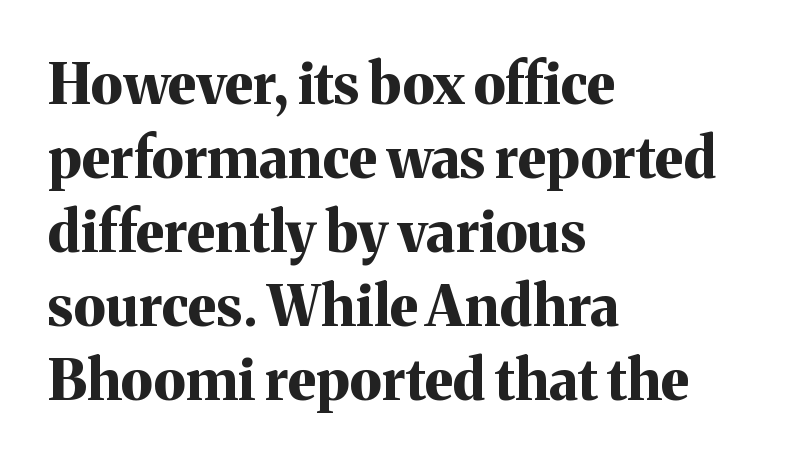
Ordinary non-slanted type is in use. The space directly below the letters is spotless. In CSS terms this would be text-align: left. I'd describe the lettering as bold — thick and assertive. A typesetter would label this face a serif.
